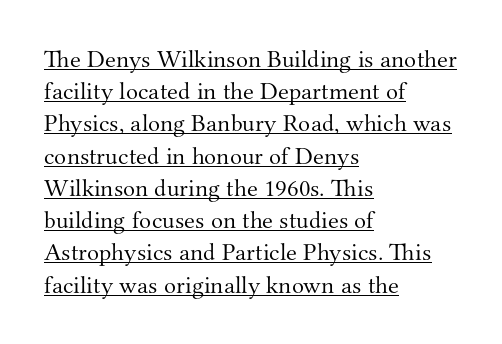
The image shows 25 px text type, upright; set left-aligned, normal line spacing (1.29x), normal letter spacing, underlined.
